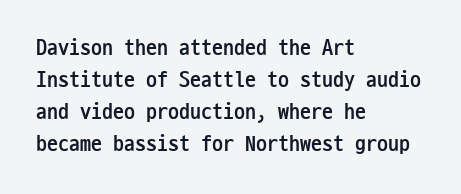
Q: Is the text bold? A: Yes.
Q: Is the text italic (slanted)? A: No, it is upright.
Q: Is the text underlined? A: No.
Q: How is the paragraph aligned? A: Left-aligned.
Q: Is the spacing between letters normal or unusually wide? A: Normal.
Q: Is the spacing between lines tight, normal or loose? A: Normal.
